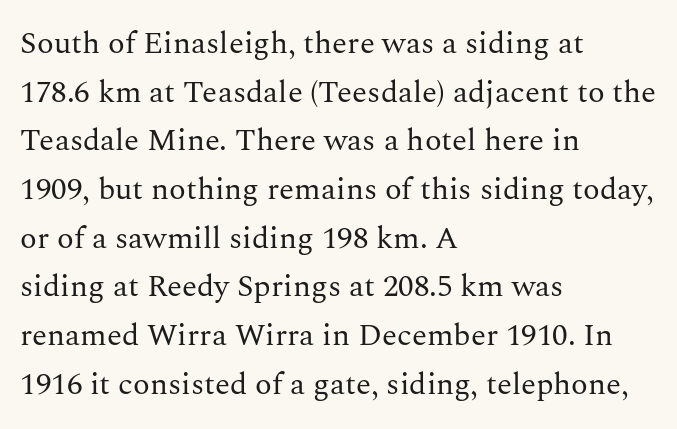
Q: Is the text bold? A: No.
Q: Is the text italic (slanted)? A: No, it is upright.
Q: Is the typeface a serif or a sans-serif typeface? A: Serif.
Q: Is the text underlined? A: No.
Q: How is the paragraph aligned? A: Left-aligned.
Q: Is the spacing between letters normal or unusually wide? A: Normal.
Q: Is the spacing between lines tight, normal or loose? A: Normal.
Q: Width (condensed, normal, or wide)? A: Normal.
Q: Stroke contrast? A: Medium.
Q: x-height? A: Medium.
Q: Monospaced? A: No.
